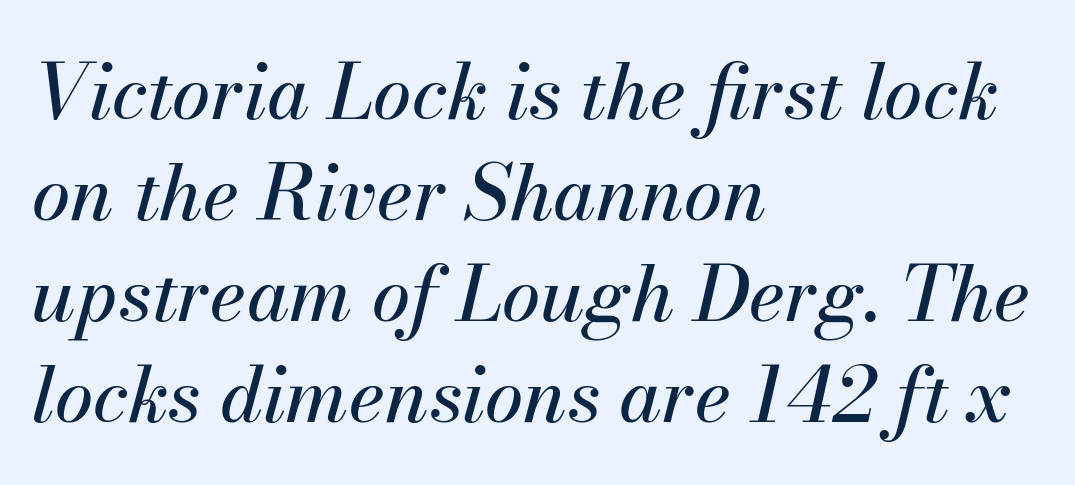
Typeset ragged right — the left edge is the straight one. These lines sit exactly where default settings would place them. The lettering tilts uniformly, giving the passage an italic look. The strip under each line holds only bare page. Varying glyph widths throughout — classic text-font behaviour.
